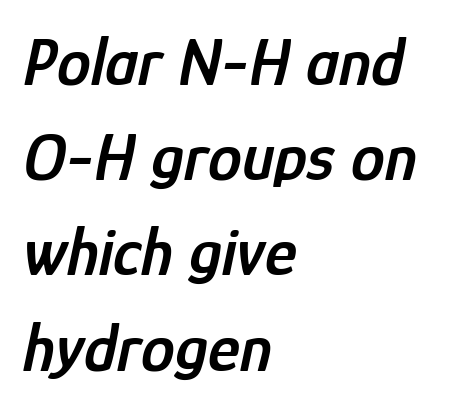
{"italic": "yes", "lean": "right", "slant_degrees": 12, "bold": "semi", "weight": "semibold", "width": "condensed", "stroke_contrast": "low", "x_height": "medium", "monospaced": "no", "underline": "no", "align": "left", "line_spacing": "normal", "line_spacing_ratio": 1.4, "letter_spacing": "normal", "letter_spacing_em": 0.0, "glyph_px": 68}
